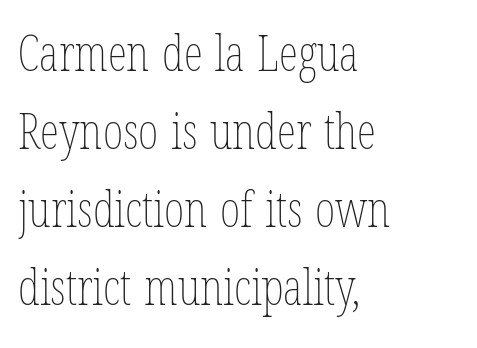
Underline: absent. These lines sit exactly where default settings would place them. No chunkiness to these letters — they're not bold. Each letter keeps its own natural width here, so spacing adapts to shape. This sample is left-justified, so line endings fall wherever the words run out.
